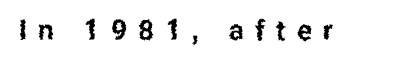
Q: Is the text italic (slanted)? A: No, it is upright.
Q: Is the typeface a serif or a sans-serif typeface? A: Sans-serif.
Q: Is the text underlined? A: No.
Q: Is the spacing between letters normal or unusually wide? A: Unusually wide.
Q: Width (condensed, normal, or wide)? A: Condensed.
Q: Stroke contrast? A: Low.
Q: x-height? A: Medium.
Q: Monospaced? A: No.
